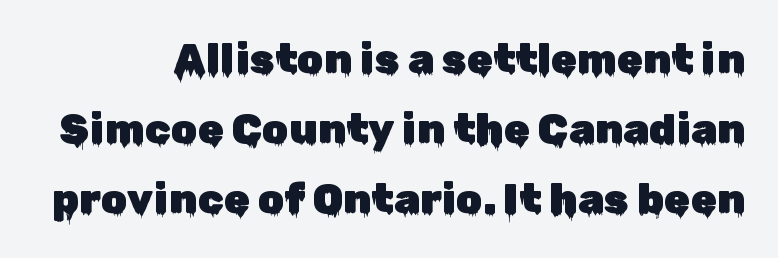
Q: Is the text italic (slanted)? A: No, it is upright.
Q: Is the typeface a serif or a sans-serif typeface? A: Sans-serif.
Q: Is the text underlined? A: No.
Q: Is the spacing between letters normal or unusually wide? A: Normal.
Q: Is the spacing between lines tight, normal or loose? A: Normal.
Q: Width (condensed, normal, or wide)? A: Normal.
Q: Stroke contrast? A: Low.
Q: x-height? A: Medium.
Q: Monospaced? A: No.
